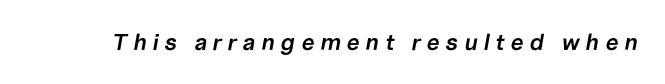
{"italic": "yes", "lean": "right", "slant_degrees": 10, "bold": "semi", "underline": "no", "letter_spacing": "wide", "letter_spacing_em": 0.26, "glyph_px": 23}
